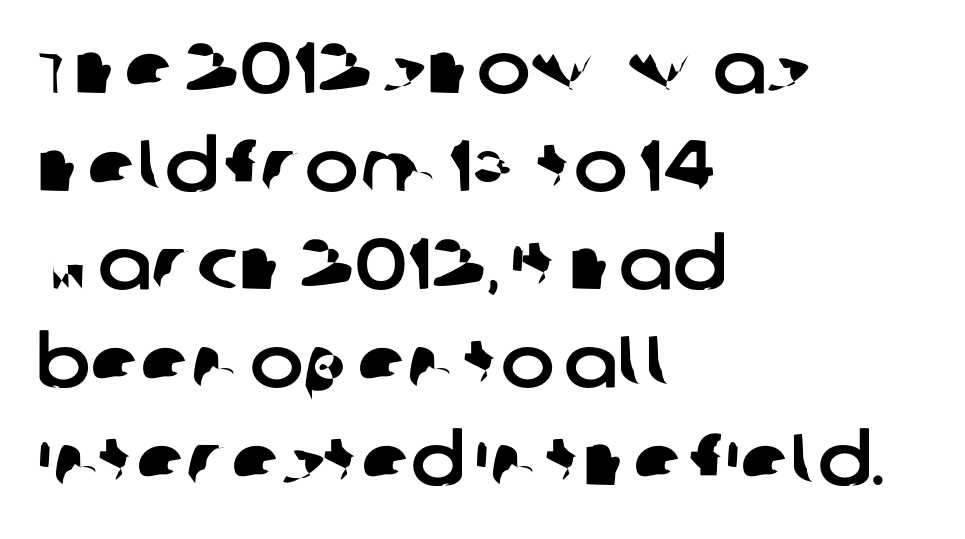
{"serif": "no", "width": "normal", "stroke_contrast": "low", "x_height": "large", "monospaced": "no", "underline": "no", "align": "left", "line_spacing": "normal", "line_spacing_ratio": 1.36, "letter_spacing": "normal", "letter_spacing_em": 0.0, "glyph_px": 72}
